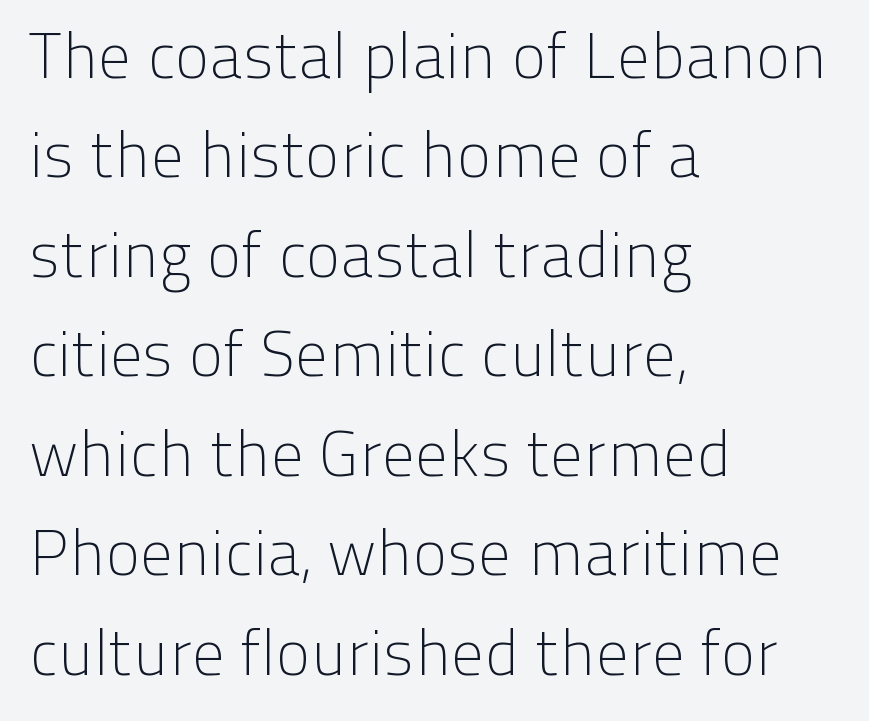
Anything drawn beneath the words? Only blank space. Does the leading feel generous? No, just average. Teacher's note: observe the even left margin — that is flush-left alignment. A sans-serif font was chosen for this passage. Unlike italic type, these characters show no tilt at all. These lines are rendered in a variable-pitch font.
